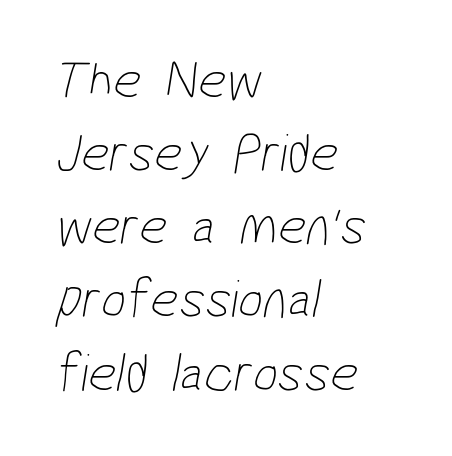
The image shows 55 px thin, condensed sans-serif type; set left-aligned, normal line spacing (1.33x), normal letter spacing, not underlined; low stroke contrast and a medium x-height.
